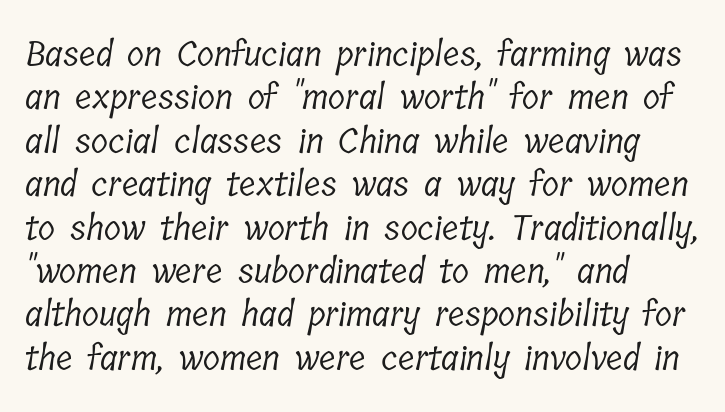
Q: Is the text bold? A: No.
Q: Is the typeface a serif or a sans-serif typeface? A: Serif.
Q: Is the text underlined? A: No.
Q: How is the paragraph aligned? A: Left-aligned.
Q: Is the spacing between letters normal or unusually wide? A: Normal.
Q: Width (condensed, normal, or wide)? A: Condensed.
Q: Stroke contrast? A: Low.
Q: x-height? A: Medium.
Q: Monospaced? A: No.
